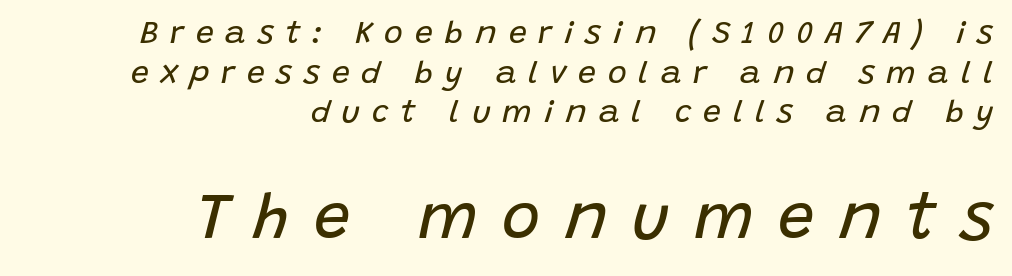
Q: Is the text bold? A: No.
Q: Is the text italic (slanted)? A: Yes, it leans right by about 15 degrees.
Q: Is the text underlined? A: No.
Q: How is the paragraph aligned? A: Right-aligned.
Q: Is the spacing between letters normal or unusually wide? A: Unusually wide.
Q: Which block of text is set in a larger size, the first (top) or the second (bottom)? A: The second (bottom) one.
Q: Width (condensed, normal, or wide)? A: Normal.
Q: Stroke contrast? A: Low.
Q: x-height? A: Large.
Q: Monospaced? A: No.
